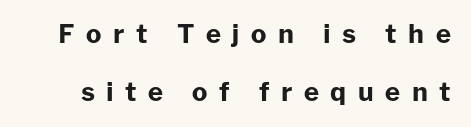
Q: Is the text bold? A: Yes.
Q: Is the text italic (slanted)? A: No, it is upright.
Q: Is the text underlined? A: No.
Q: Is the spacing between letters normal or unusually wide? A: Unusually wide.
Q: Is the spacing between lines tight, normal or loose? A: Loose.
